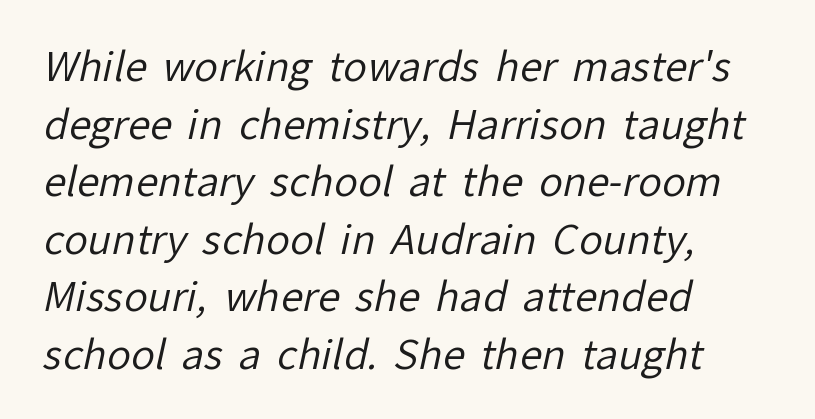
{"serif": "no", "bold": "no", "weight": "regular", "width": "normal", "stroke_contrast": "low", "x_height": "medium", "monospaced": "no", "underline": "no", "align": "left", "line_spacing": "normal", "line_spacing_ratio": 1.44, "letter_spacing": "normal", "letter_spacing_em": 0.0, "glyph_px": 40}
